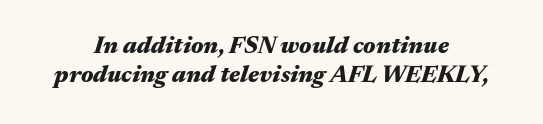
{"italic": "yes", "lean": "right", "slant_degrees": 17, "bold": "yes", "underline": "no", "align": "center", "line_spacing_ratio": 1.2, "letter_spacing": "normal", "letter_spacing_em": 0.0, "glyph_px": 24}
